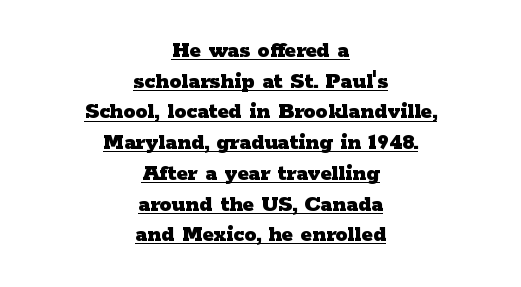
Alignment: centered. This is underlined copy, the kind a proofreader might mark for attention. The letters sit at their default tracking, neither squeezed nor spread. Students, this is bold: see how much ink each stroke carries. Upright lettering throughout.
